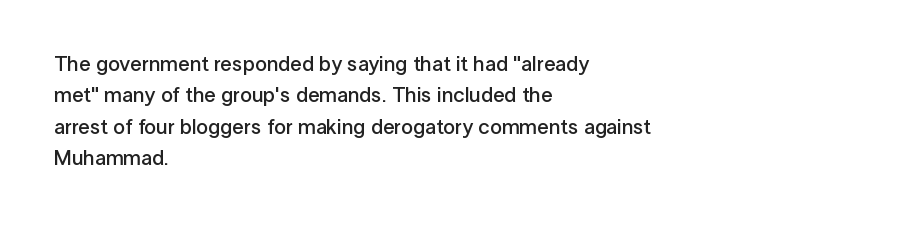
Q: Is the text bold? A: Semi-bold.
Q: Is the text italic (slanted)? A: No, it is upright.
Q: Is the text underlined? A: No.
Q: How is the paragraph aligned? A: Left-aligned.
Q: Is the spacing between letters normal or unusually wide? A: Normal.
Q: Is the spacing between lines tight, normal or loose? A: Normal.
